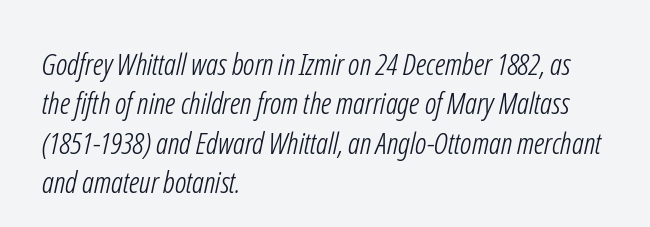
The space between consecutive lines is moderate. The compositor pushed each line to the left boundary. Note: no serifs on the glyphs. Unmarked baselines from the first word to the last. Note the varied advance widths — an 'i' is clearly narrower than an 'm'.
